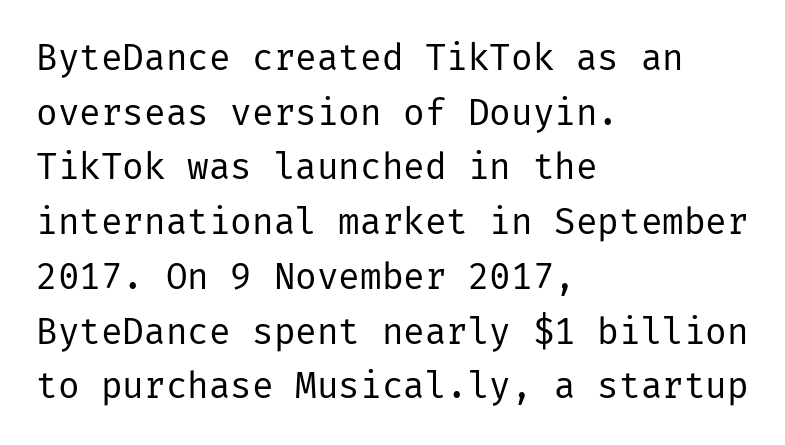
Casual observation: everything's shoved over to the left. Stroke terminals: plain, sans-serif. Plain, unruled lines of type. Each new line begins a customary step beneath the previous one. The letterforms sit shoulder to shoulder at normal distance. Letters have the restrained weight of plain body copy at most.
